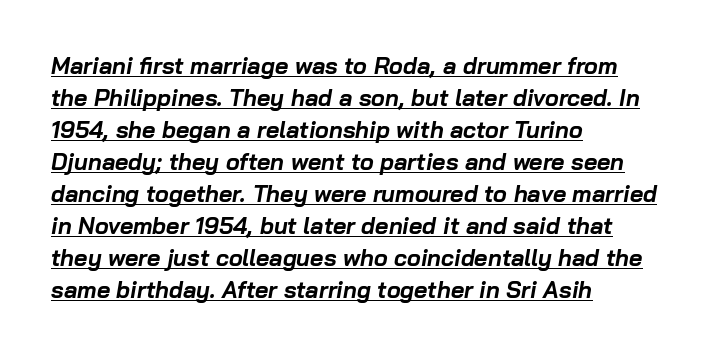
{"italic": "yes", "lean": "right", "slant_degrees": 10, "bold": "yes", "underline": "yes", "align": "left", "line_spacing": "normal", "line_spacing_ratio": 1.39, "letter_spacing": "normal", "letter_spacing_em": 0.0, "glyph_px": 23}
